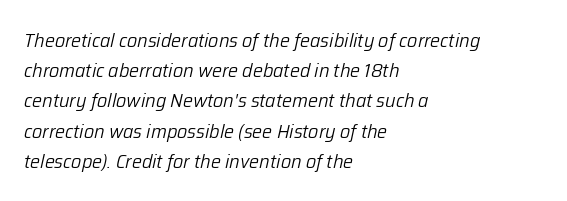
The image shows 20 px text type, italic (leaning right); set left-aligned, normal line spacing (1.51x), normal letter spacing, not underlined.
